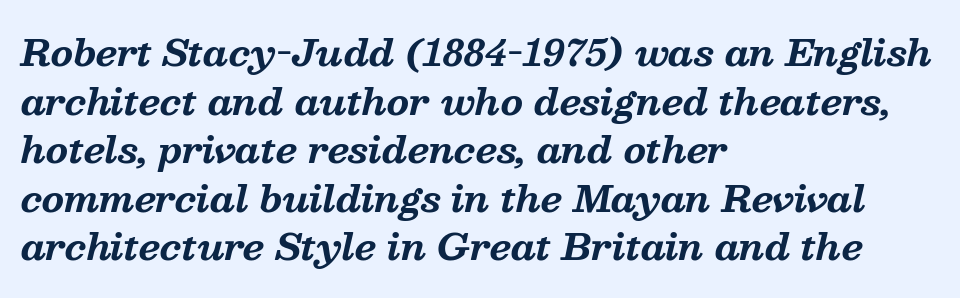
Heavy-handed strokes throughout: this text is bold. A classic flush-left, rag-right setting is used for this passage. Only glyphs here, with clear space below each row. The type is set solid horizontally, with unmodified tracking. Quick note: interline space is typical.
